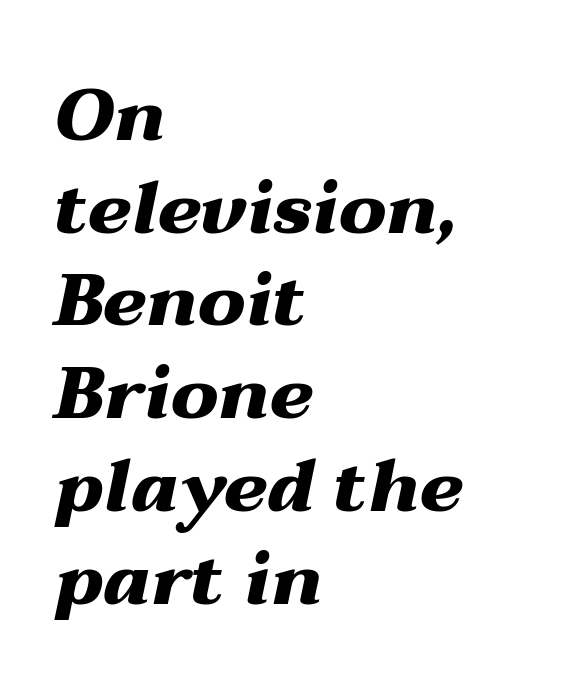
Q: Is the text bold? A: Yes.
Q: Is the text italic (slanted)? A: Yes, it leans right by about 12 degrees.
Q: Is the text underlined? A: No.
Q: How is the paragraph aligned? A: Left-aligned.
Q: Is the spacing between letters normal or unusually wide? A: Normal.
Q: Is the spacing between lines tight, normal or loose? A: Normal.
Q: Width (condensed, normal, or wide)? A: Wide.
Q: Stroke contrast? A: Medium.
Q: x-height? A: Medium.
Q: Monospaced? A: No.
